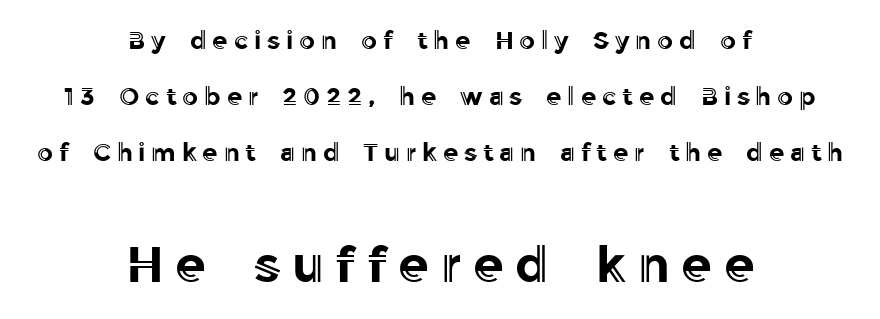
Beneath every word, the page is bare. The face used here is proportionally spaced, like ordinary book or web type. A typesetter would mark this as roman, not italic. Line spacing here is loose. Characters follow at a spacing far wider than the type designer built in. The composition opens small and finishes big.
